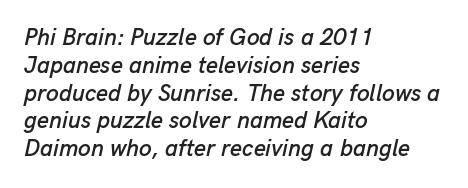
The image shows 23 px text type, italic (leaning right); set left-aligned, line spacing 1.21x, normal letter spacing, not underlined.
